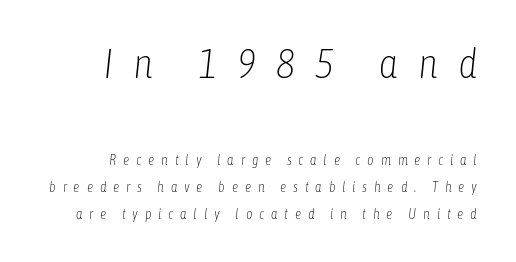
The typesetting does not lean heavy: it is not bold. The rendering shrinks the type as you move from the upper chunk to the lower. Check the space under the baseline: it is left empty. This is oblique type, the kind used for emphasis or titles.
